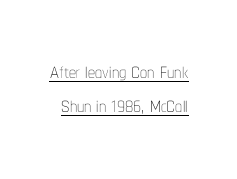
Q: Is the text bold? A: No.
Q: Is the text italic (slanted)? A: No, it is upright.
Q: Is the text underlined? A: Yes.
Q: Is the spacing between letters normal or unusually wide? A: Normal.
Q: Width (condensed, normal, or wide)? A: Condensed.
Q: Stroke contrast? A: Low.
Q: x-height? A: Medium.
Q: Monospaced? A: No.
